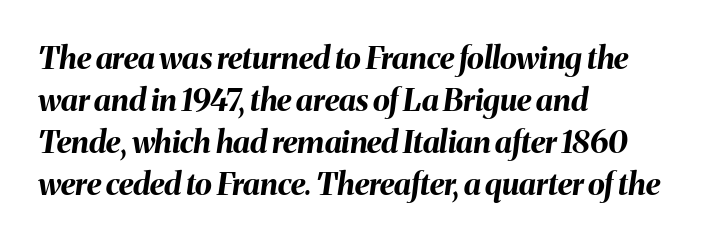
{"italic": "yes", "lean": "right", "slant_degrees": 8, "bold": "yes", "weight": "bold", "width": "normal", "stroke_contrast": "medium", "x_height": "medium", "monospaced": "no", "underline": "no", "align": "left", "line_spacing": "normal", "line_spacing_ratio": 1.36, "letter_spacing": "normal", "letter_spacing_em": 0.0, "glyph_px": 31}
